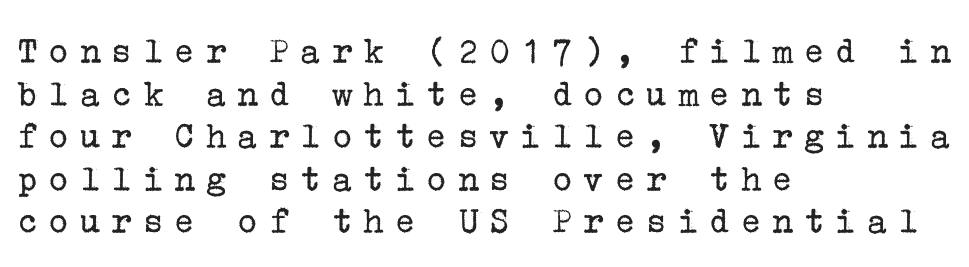
Q: Is the text bold? A: No.
Q: Is the text italic (slanted)? A: No, it is upright.
Q: Is the typeface a serif or a sans-serif typeface? A: Serif.
Q: Is the text underlined? A: No.
Q: How is the paragraph aligned? A: Left-aligned.
Q: Is the spacing between letters normal or unusually wide? A: Unusually wide.
Q: Is the spacing between lines tight, normal or loose? A: Tight.
Q: Width (condensed, normal, or wide)? A: Normal.
Q: Stroke contrast? A: Low.
Q: x-height? A: Medium.
